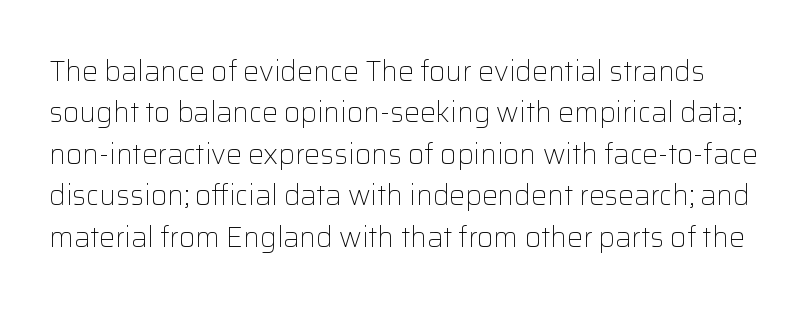
{"serif": "no", "italic": "no", "bold": "no", "weight": "light", "width": "normal", "stroke_contrast": "low", "x_height": "medium", "monospaced": "no", "underline": "no", "line_spacing": "normal", "line_spacing_ratio": 1.48, "letter_spacing": "normal", "letter_spacing_em": 0.0, "glyph_px": 28}
